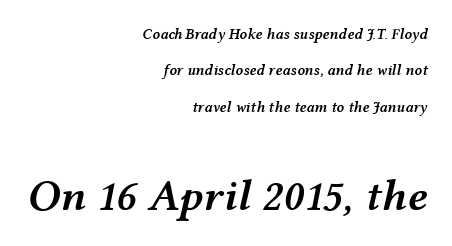
The image shows 44 px semibold, wide type, italic (leaning right); set right-aligned, loose line spacing (2.43x), normal letter spacing, not underlined; the second (bottom) block is 2.93x larger; medium stroke contrast and a medium x-height.
